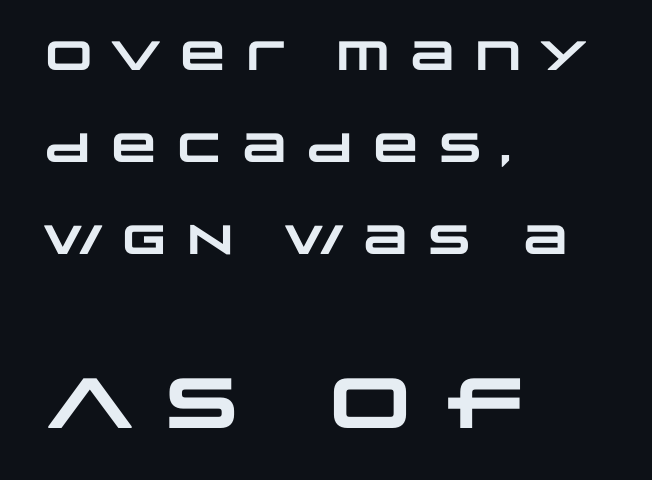
{"serif": "no", "bold": "yes", "weight": "heavy", "width": "wide", "stroke_contrast": "low", "x_height": "large", "monospaced": "no", "underline": "no", "align": "left", "line_spacing": "loose", "line_spacing_ratio": 2.25, "larger_block": "second", "size_ratio": 1.73, "glyph_px": 71}
